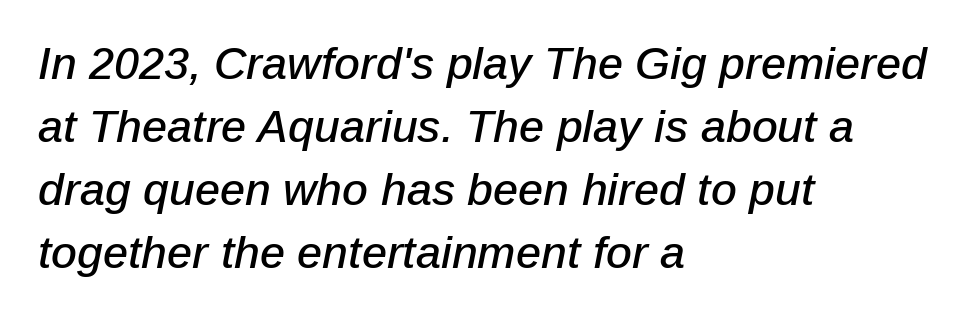
Q: Is the text italic (slanted)? A: Yes, it leans right by about 12 degrees.
Q: Is the text underlined? A: No.
Q: How is the paragraph aligned? A: Left-aligned.
Q: Is the spacing between letters normal or unusually wide? A: Normal.
Q: Is the spacing between lines tight, normal or loose? A: Normal.
Q: Width (condensed, normal, or wide)? A: Normal.
Q: Stroke contrast? A: Low.
Q: x-height? A: Medium.
Q: Monospaced? A: No.
